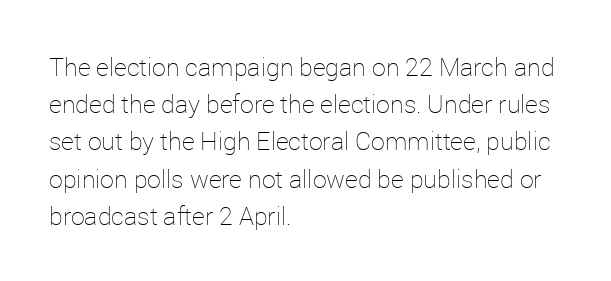
{"italic": "no", "bold": "no", "underline": "no", "align": "left", "line_spacing": "normal", "line_spacing_ratio": 1.49, "letter_spacing": "normal", "letter_spacing_em": 0.0, "glyph_px": 25}
